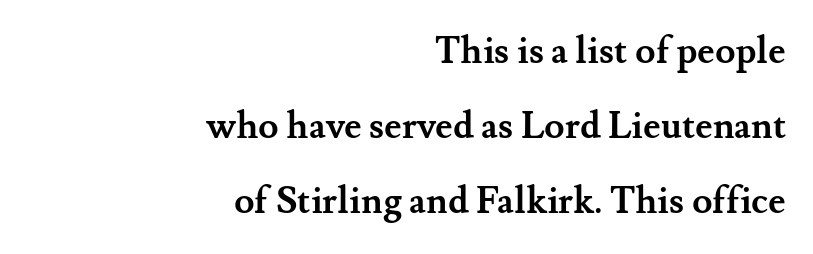
The image shows 37 px semibold serif type, upright; set right-aligned, loose line spacing (2.03x), normal letter spacing, not underlined; medium stroke contrast and a small x-height.
